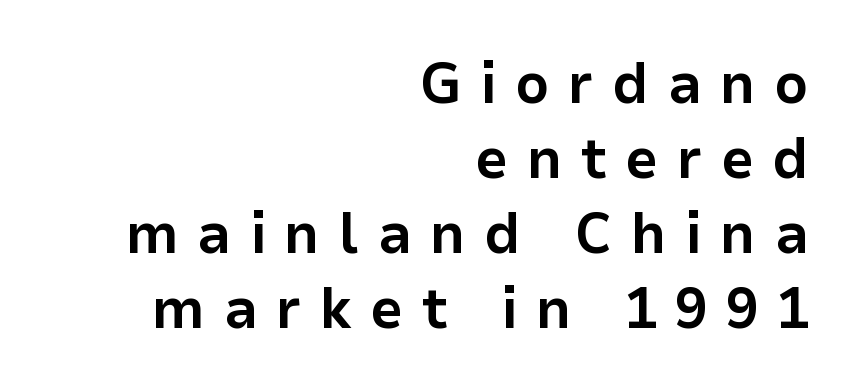
Q: Is the text bold? A: Yes.
Q: Is the text italic (slanted)? A: No, it is upright.
Q: Is the typeface a serif or a sans-serif typeface? A: Sans-serif.
Q: Is the text underlined? A: No.
Q: How is the paragraph aligned? A: Right-aligned.
Q: Is the spacing between letters normal or unusually wide? A: Unusually wide.
Q: Is the spacing between lines tight, normal or loose? A: Normal.
Q: Width (condensed, normal, or wide)? A: Normal.
Q: Stroke contrast? A: Low.
Q: x-height? A: Medium.
Q: Monospaced? A: No.
